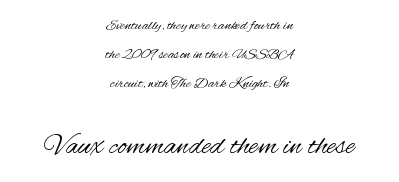
{"serif": "no", "bold": "no", "weight": "regular", "width": "condensed", "stroke_contrast": "medium", "x_height": "small", "monospaced": "no", "underline": "no", "align": "center", "line_spacing": "loose", "line_spacing_ratio": 1.95, "letter_spacing": "normal", "letter_spacing_em": 0.0, "larger_block": "second", "size_ratio": 2.0, "glyph_px": 30}
